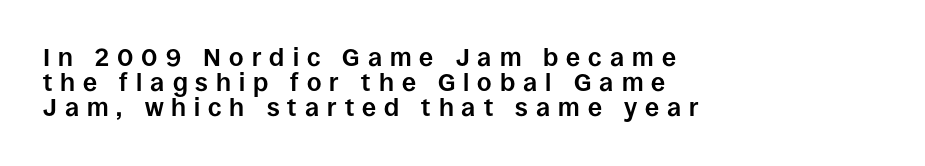
Q: Is the text bold? A: Yes.
Q: Is the text italic (slanted)? A: No, it is upright.
Q: Is the text underlined? A: No.
Q: How is the paragraph aligned? A: Left-aligned.
Q: Is the spacing between letters normal or unusually wide? A: Unusually wide.
Q: Is the spacing between lines tight, normal or loose? A: Tight.
